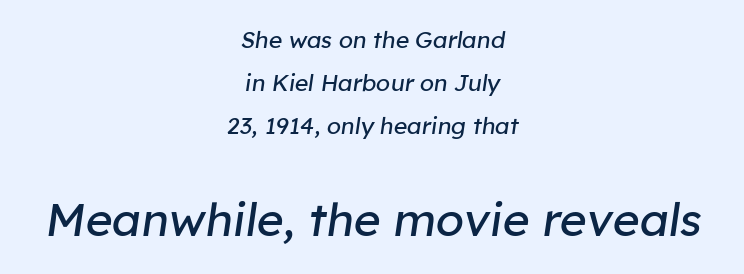
{"italic": "yes", "lean": "right", "slant_degrees": 8, "bold": "no", "weight": "regular", "width": "normal", "stroke_contrast": "low", "x_height": "medium", "monospaced": "no", "underline": "no", "align": "center", "line_spacing_ratio": 1.86, "letter_spacing": "normal", "letter_spacing_em": 0.0, "larger_block": "second", "size_ratio": 2.0, "glyph_px": 46}
